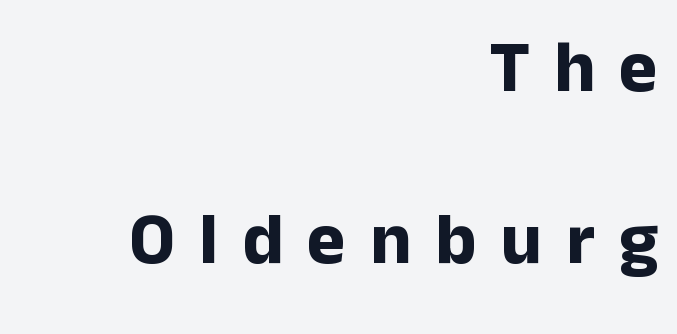
{"serif": "no", "italic": "no", "bold": "yes", "weight": "bold", "width": "normal", "stroke_contrast": "low", "x_height": "medium", "monospaced": "no", "underline": "no", "align": "right", "line_spacing": "loose", "line_spacing_ratio": 2.35, "letter_spacing": "wide", "letter_spacing_em": 0.33, "glyph_px": 73}
